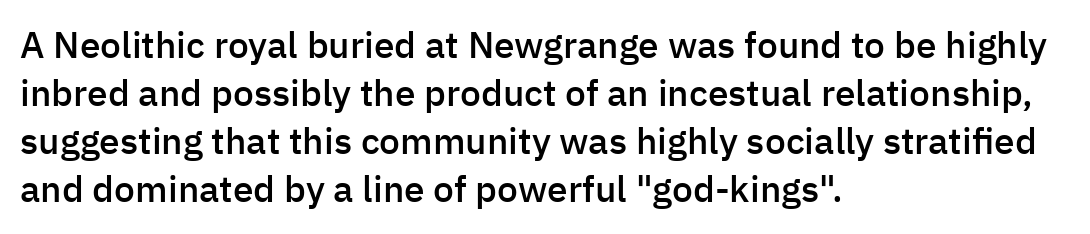
No extra tracking has been applied to these lines. Looks like regular typesetting: each glyph gets only the width it needs. Do the letters lean? They stand straight. The typesetter chose a ragged-right arrangement here. The leading is moderate, giving the passage an even texture.
